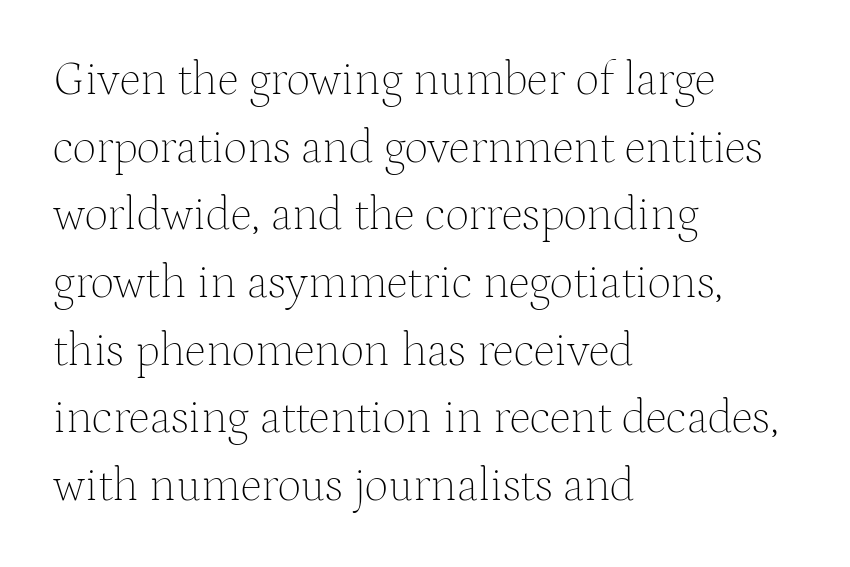
The image shows 47 px thin serif type, upright; set left-aligned, normal line spacing (1.44x), normal letter spacing, not underlined; medium stroke contrast and a medium x-height.
